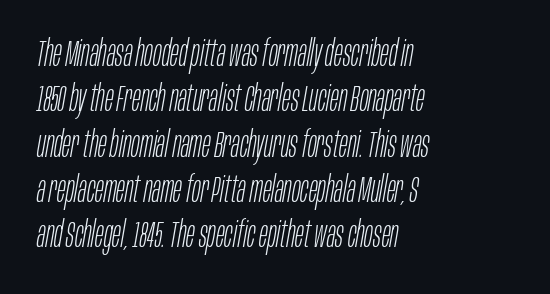
Whoever set this chose a conventional vertical rhythm. These glyphs show unthickened strokes, regular width or finer. The type is set solid horizontally, with unmodified tracking. Letters rest on an invisible, unmarked baseline. Tall strokes in this sample are angled rather than plumb.
